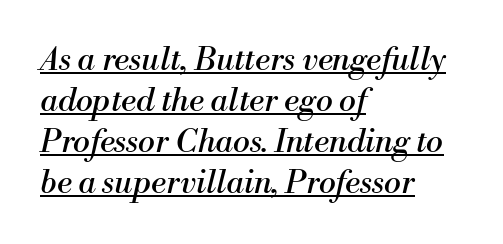
The image shows 32 px regular-weight serif type, italic (leaning right); set left-aligned, normal line spacing (1.28x), normal letter spacing, underlined; medium stroke contrast and a small x-height.
